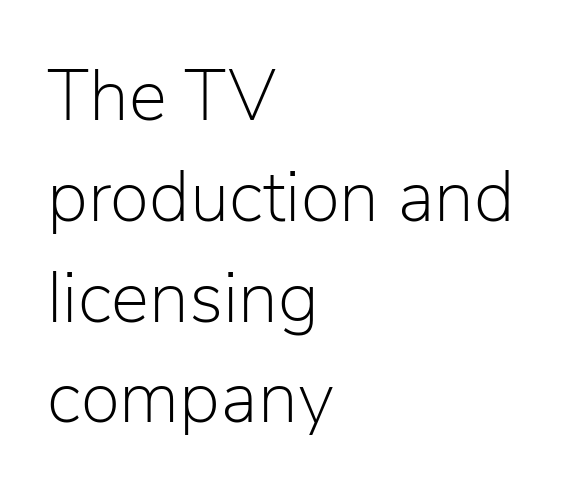
The face used here is rendered with its standard letterfit. The passage shown is typed in a proportional face where columns would drift. The typesetter chose a ragged-right arrangement here. No extra ink here — the face is not bold.
